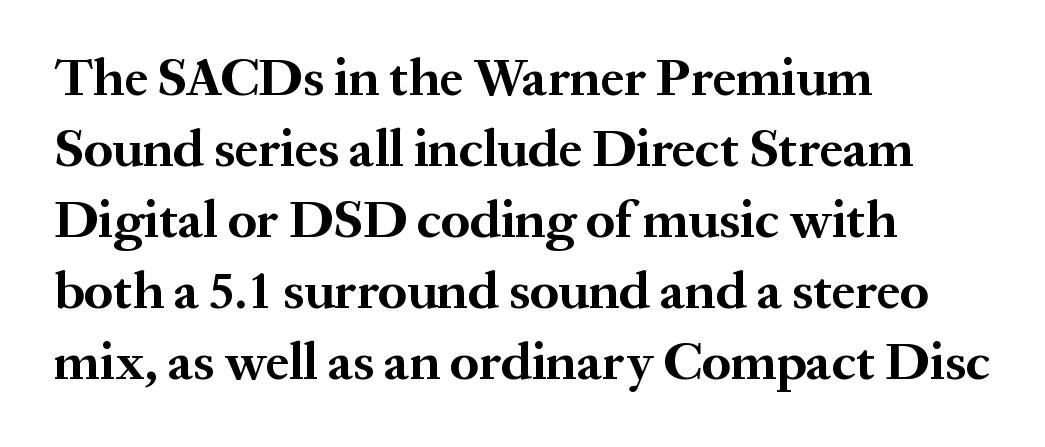
{"serif": "yes", "italic": "no", "bold": "yes", "weight": "bold", "width": "normal", "stroke_contrast": "medium", "x_height": "medium", "monospaced": "no", "underline": "no", "align": "left", "line_spacing": "normal", "line_spacing_ratio": 1.34, "letter_spacing": "normal", "letter_spacing_em": 0.0, "glyph_px": 53}
